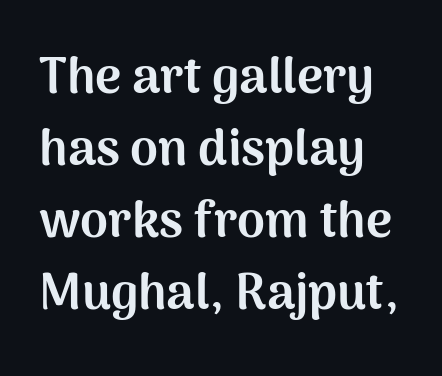
The image shows 50 px bold sans-serif type, upright; set left-aligned, normal line spacing (1.44x), normal letter spacing, not underlined; medium stroke contrast and a medium x-height.
